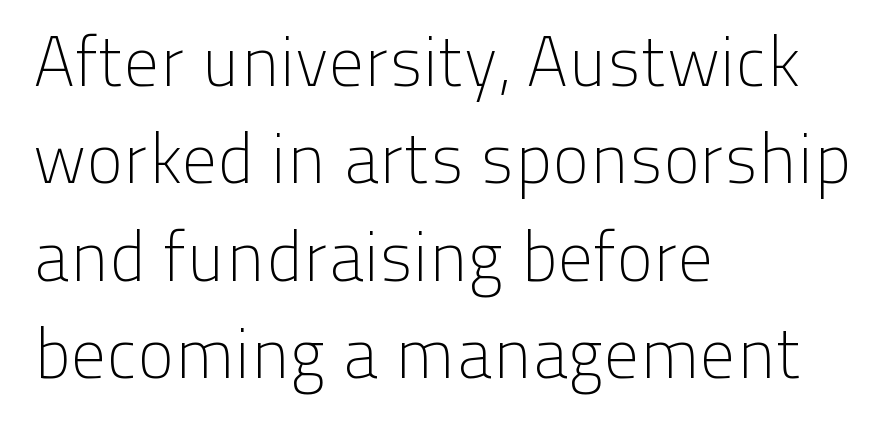
The tracking reads as untouched default to a designer's eye. Letters rest on an invisible, unmarked baseline. A typesetter would call this proportional, since set widths differ per character. The passage shown is typeset with a sans-serif family.
